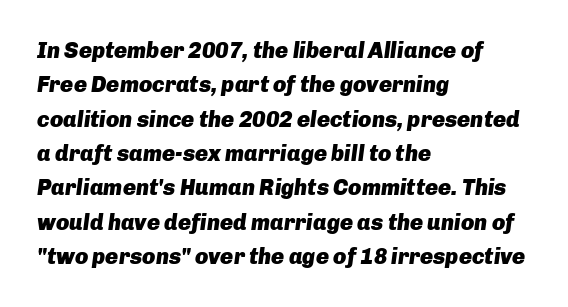
{"italic": "yes", "lean": "right", "slant_degrees": 8, "bold": "yes", "underline": "no", "align": "left", "line_spacing": "normal", "line_spacing_ratio": 1.56, "letter_spacing": "normal", "letter_spacing_em": 0.0, "glyph_px": 22}
